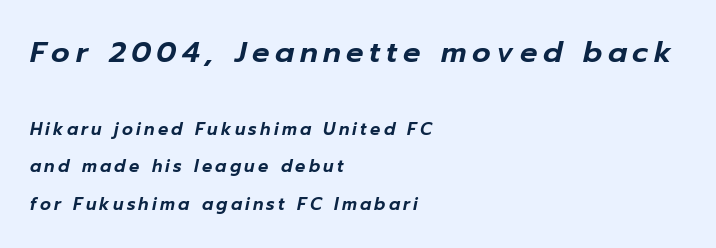
Q: Is the text italic (slanted)? A: Yes, it leans right by about 12 degrees.
Q: Is the text underlined? A: No.
Q: How is the paragraph aligned? A: Left-aligned.
Q: Is the spacing between lines tight, normal or loose? A: Loose.
Q: Which block of text is set in a larger size, the first (top) or the second (bottom)? A: The first (top) one.
Q: Width (condensed, normal, or wide)? A: Normal.
Q: Stroke contrast? A: Low.
Q: x-height? A: Medium.
Q: Monospaced? A: No.
